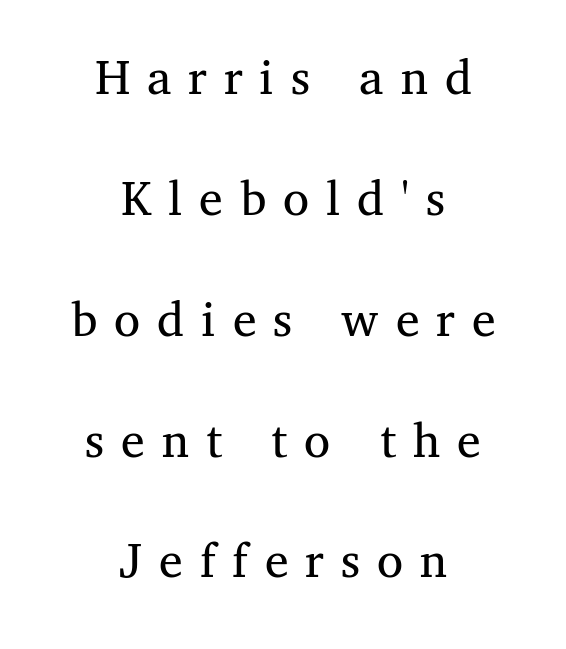
{"serif": "yes", "italic": "no", "bold": "no", "weight": "regular", "width": "normal", "stroke_contrast": "medium", "x_height": "medium", "monospaced": "no", "underline": "no", "align": "center", "line_spacing": "loose", "line_spacing_ratio": 2.28, "letter_spacing": "wide", "letter_spacing_em": 0.32, "glyph_px": 53}
